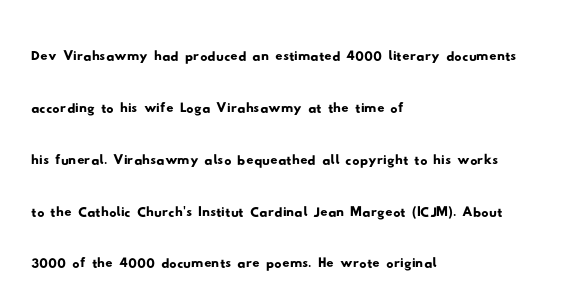
{"serif": "no", "width": "wide", "stroke_contrast": "low", "x_height": "small", "monospaced": "no", "underline": "no", "align": "left", "line_spacing": "normal", "line_spacing_ratio": 1.44, "letter_spacing": "normal", "letter_spacing_em": 0.0, "glyph_px": 36}
